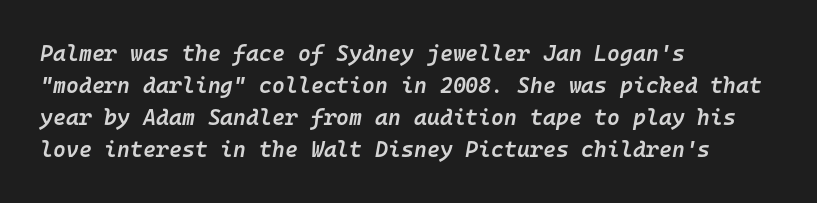
{"italic": "yes", "lean": "right", "slant_degrees": 10, "bold": "semi", "underline": "no", "align": "left", "line_spacing": "normal", "line_spacing_ratio": 1.45, "letter_spacing": "normal", "letter_spacing_em": 0.0, "glyph_px": 22}
